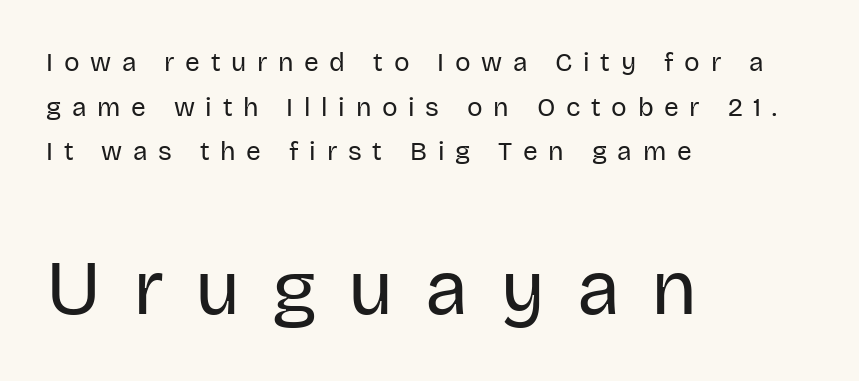
The image shows 77 px regular-weight sans-serif type, upright; set left-aligned, line spacing 1.72x, unusually wide letter spacing (+0.41 em), not underlined; the second (bottom) block is 2.96x larger; low stroke contrast and a large x-height.
